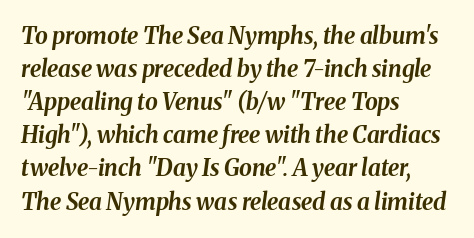
Q: Is the text bold? A: Yes.
Q: Is the text italic (slanted)? A: Yes, it leans right by about 8 degrees.
Q: Is the text underlined? A: No.
Q: How is the paragraph aligned? A: Left-aligned.
Q: Is the spacing between letters normal or unusually wide? A: Normal.
Q: Is the spacing between lines tight, normal or loose? A: Normal.
